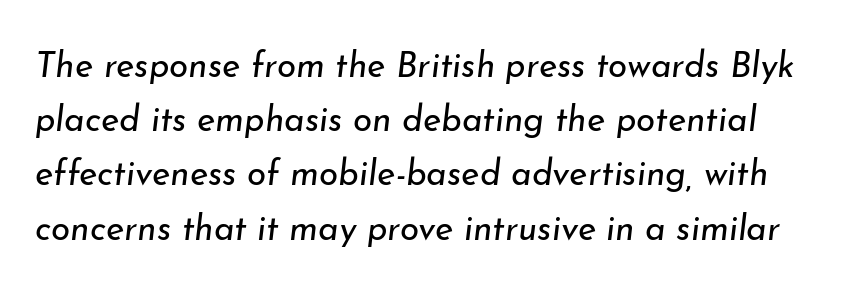
{"italic": "yes", "lean": "right", "slant_degrees": 7, "bold": "no", "weight": "regular", "width": "normal", "stroke_contrast": "low", "x_height": "small", "monospaced": "no", "underline": "no", "line_spacing": "normal", "line_spacing_ratio": 1.55, "letter_spacing": "normal", "letter_spacing_em": 0.0, "glyph_px": 35}
